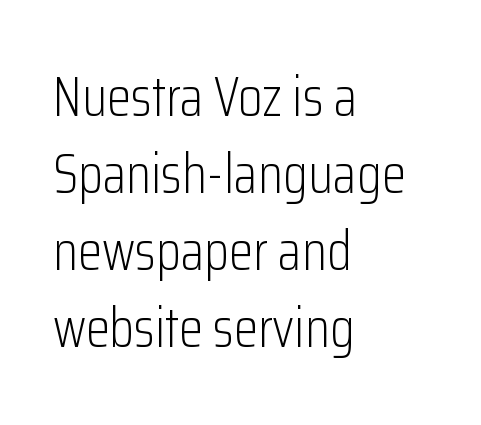
Q: Is the text bold? A: No.
Q: Is the text italic (slanted)? A: No, it is upright.
Q: Is the typeface a serif or a sans-serif typeface? A: Sans-serif.
Q: Is the text underlined? A: No.
Q: How is the paragraph aligned? A: Left-aligned.
Q: Is the spacing between letters normal or unusually wide? A: Normal.
Q: Is the spacing between lines tight, normal or loose? A: Normal.
Q: Width (condensed, normal, or wide)? A: Condensed.
Q: Stroke contrast? A: Low.
Q: x-height? A: Medium.
Q: Monospaced? A: No.
